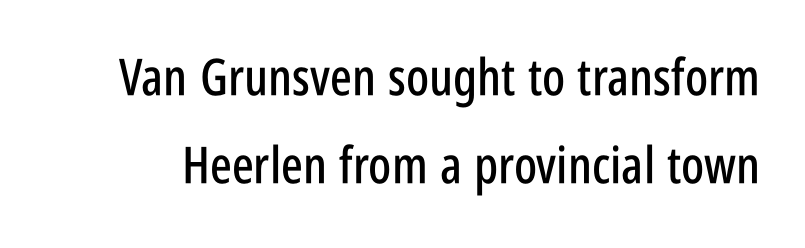
Words appear dense and cohesive because spacing is normal. The rendering uses natural spacing where letterforms have individual widths. Only glyphs here, with clear space below each row. The letters carry no serifs — their stems end cleanly without finishing strokes. Style check: upright.
